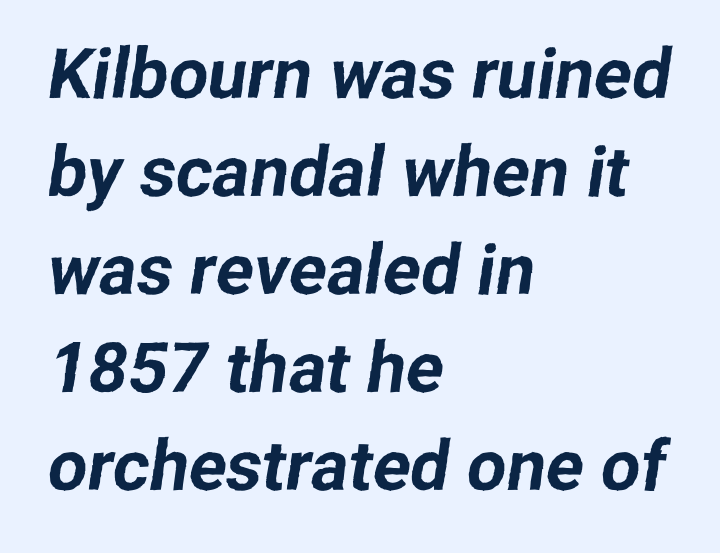
The image shows 70 px sans-serif type; set left-aligned, normal line spacing (1.4x), normal letter spacing, not underlined; low stroke contrast and a medium x-height.
